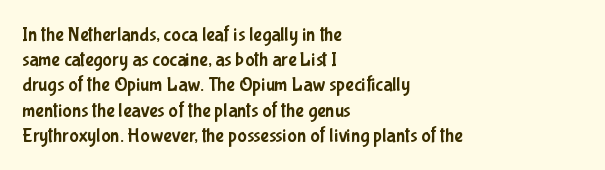
The image shows 20 px text type, upright; set left-aligned, normal line spacing (1.26x), normal letter spacing, not underlined.
